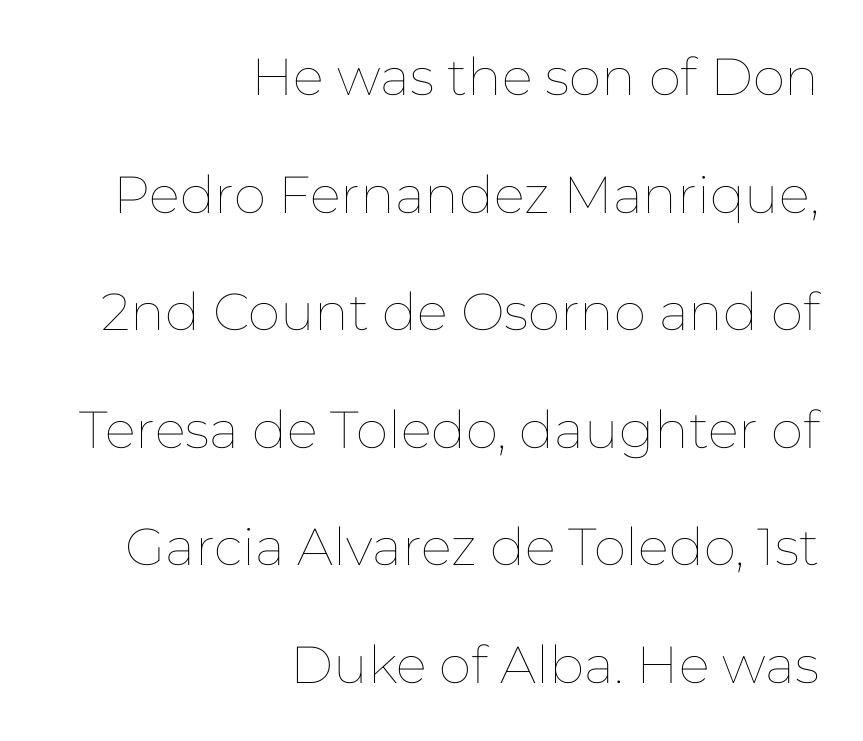
{"italic": "no", "bold": "no", "weight": "thin", "width": "normal", "stroke_contrast": "low", "x_height": "medium", "monospaced": "no", "underline": "no", "align": "right", "line_spacing": "loose", "line_spacing_ratio": 2.26, "letter_spacing": "normal", "letter_spacing_em": 0.0, "glyph_px": 52}
